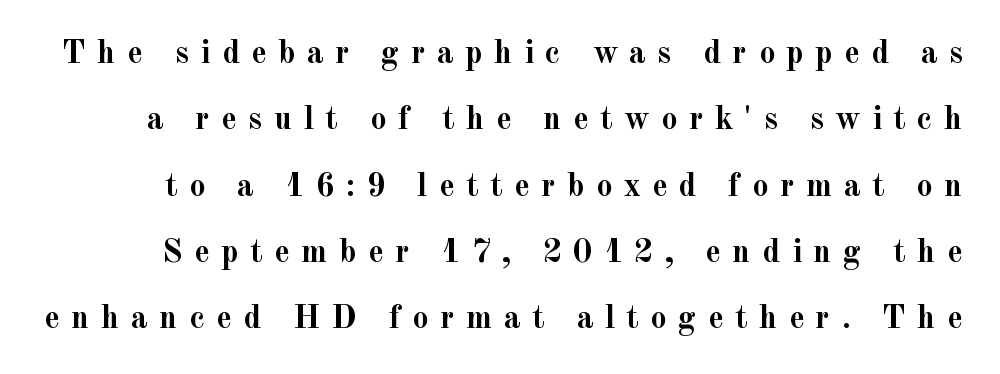
This sample uses expanded letter spacing, leaving extra air between glyphs. Lines of text with bare space underneath. Style check: upright. The face used here is seriffed, in the tradition of book romans. The space between consecutive lines is lavish.
